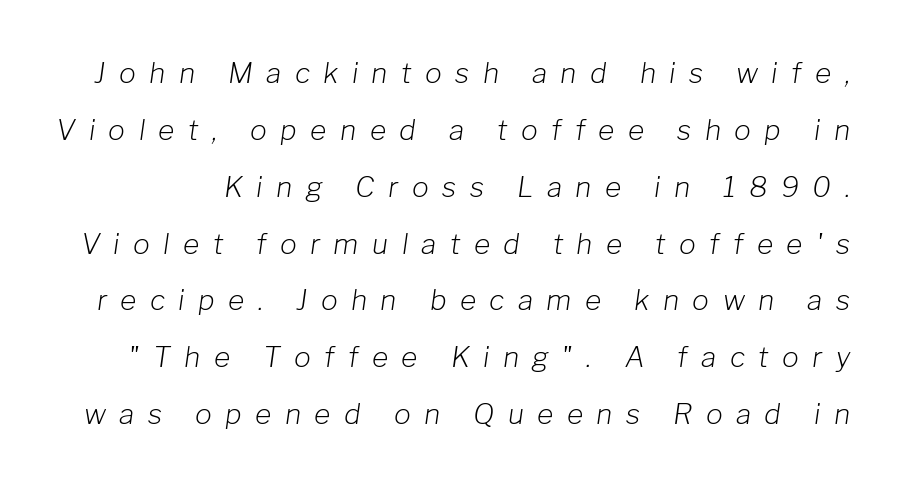
The image shows 28 px light type, italic (leaning right); set loose line spacing (2.03x), unusually wide letter spacing (+0.48 em), not underlined; low stroke contrast and a medium x-height.
